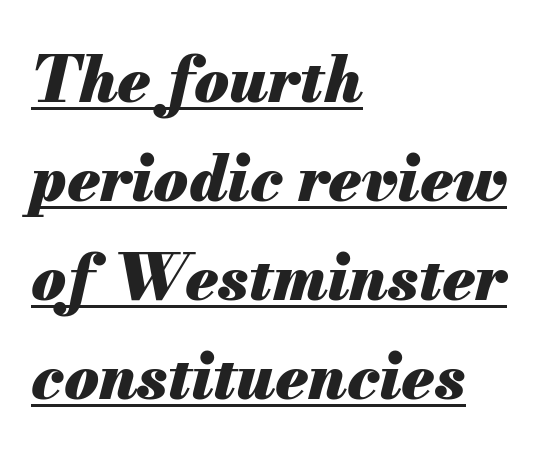
{"italic": "yes", "lean": "right", "slant_degrees": 13, "bold": "yes", "weight": "heavy", "width": "normal", "stroke_contrast": "medium", "x_height": "small", "monospaced": "no", "underline": "yes", "align": "left", "line_spacing": "normal", "line_spacing_ratio": 1.57, "letter_spacing": "normal", "letter_spacing_em": 0.0, "glyph_px": 63}
